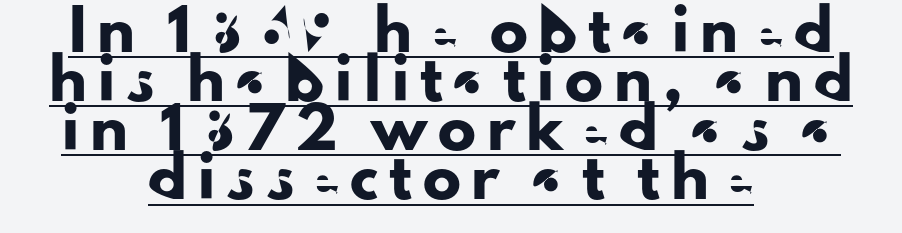
{"serif": "no", "italic": "no", "width": "normal", "stroke_contrast": "low", "x_height": "small", "monospaced": "no", "underline": "yes", "align": "center", "line_spacing": "normal", "line_spacing_ratio": 1.29, "letter_spacing": "wide", "letter_spacing_em": 0.29, "glyph_px": 38}
